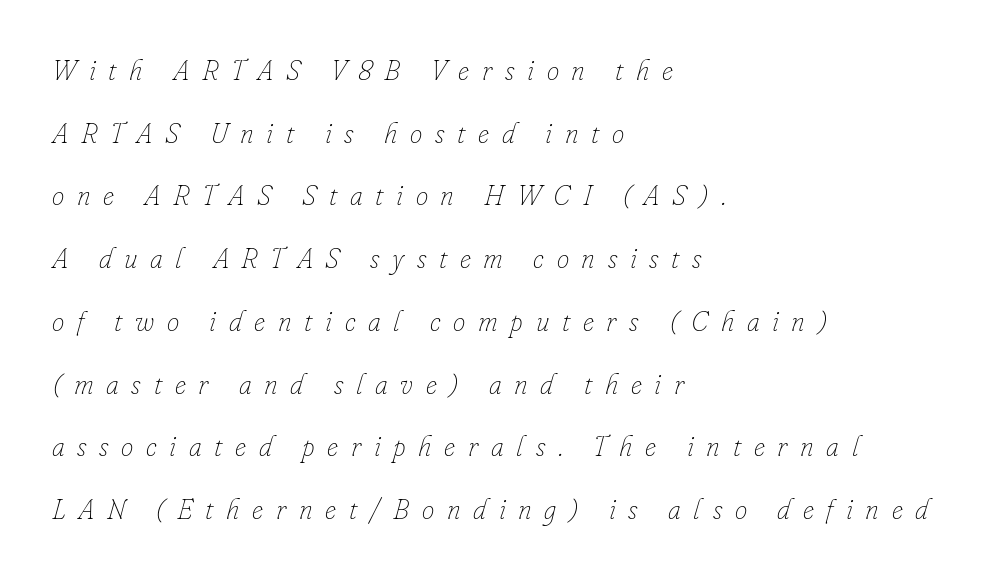
Yep, that's italic — everything's leaning. Letters rest on an invisible, unmarked baseline. Visually the block forms a straight wall on the left and a jagged coastline on the right. Students, note that the glyphs here are deliberately spaced far apart.
